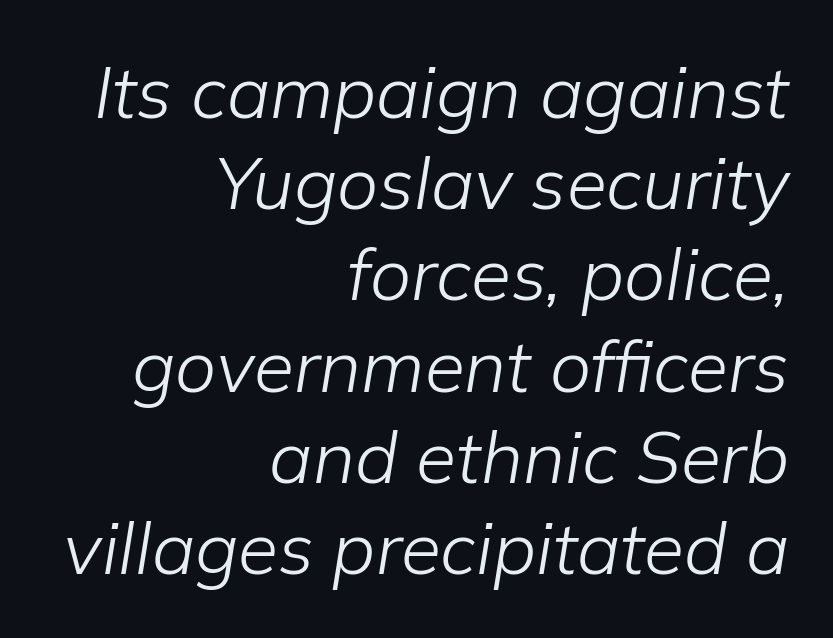
The image shows 73 px light type, italic (leaning right); set right-aligned, normal line spacing (1.25x), normal letter spacing, not underlined; low stroke contrast and a medium x-height.
